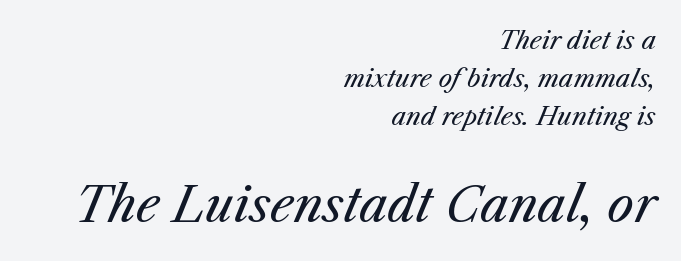
This sample uses plain, unmodified letter spacing. Anything drawn beneath the words? Only blank space. The strokes are not fattened; the text isn't bold. The lines are quadded right.
